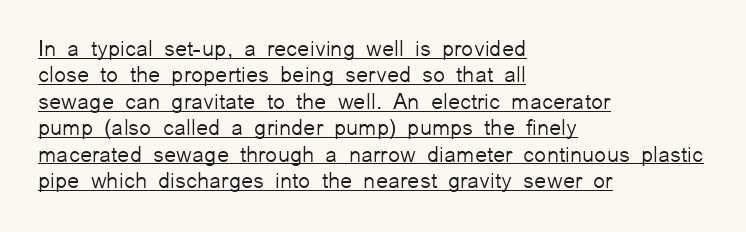
Q: Is the text bold? A: No.
Q: Is the text italic (slanted)? A: No, it is upright.
Q: Is the text underlined? A: Yes.
Q: How is the paragraph aligned? A: Left-aligned.
Q: Is the spacing between letters normal or unusually wide? A: Normal.
